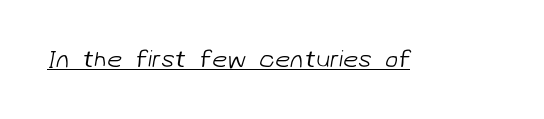
{"bold": "no", "underline": "yes", "letter_spacing": "normal", "letter_spacing_em": 0.0, "glyph_px": 24}
